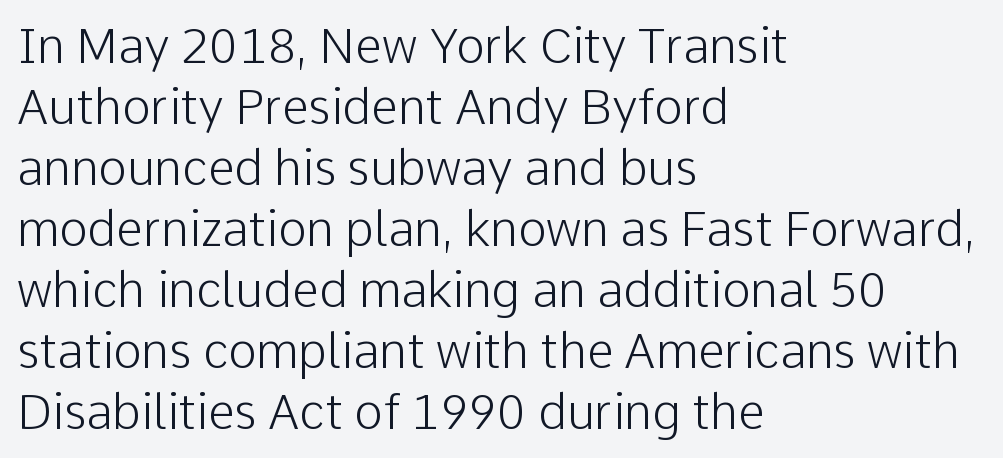
{"serif": "no", "italic": "no", "bold": "no", "weight": "light", "width": "normal", "stroke_contrast": "low", "x_height": "medium", "monospaced": "no", "underline": "no", "align": "left", "line_spacing": "normal", "line_spacing_ratio": 1.27, "letter_spacing": "normal", "letter_spacing_em": 0.0, "glyph_px": 48}
